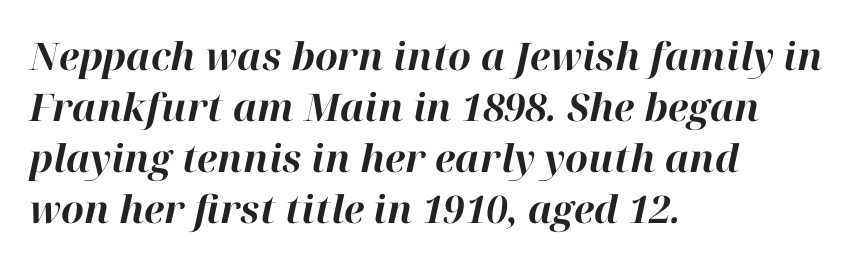
The image shows 38 px bold type, italic (leaning right); set left-aligned, normal line spacing (1.34x), normal letter spacing, not underlined; high stroke contrast and a medium x-height.
